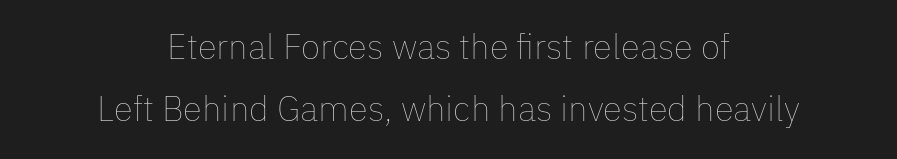
{"italic": "no", "bold": "no", "weight": "thin", "width": "normal", "stroke_contrast": "low", "x_height": "medium", "monospaced": "no", "underline": "no", "align": "center", "line_spacing_ratio": 1.77, "letter_spacing": "normal", "letter_spacing_em": 0.0, "glyph_px": 35}
